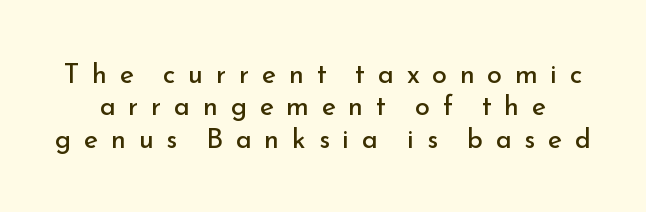
A bare baseline throughout the passage. This rendering widens character spacing well past its baseline value. The strokes are not fattened; the text isn't bold. The letters stand straight up with perfectly vertical stems.
